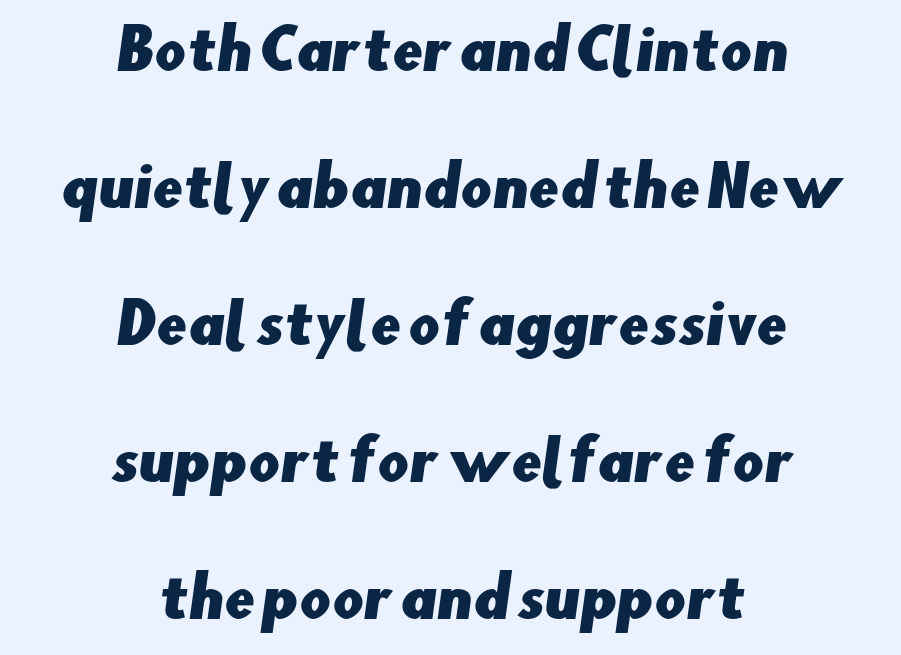
The image shows 55 px sans-serif type; set centered, loose line spacing (2.49x), normal letter spacing, not underlined; low stroke contrast and a small x-height.
